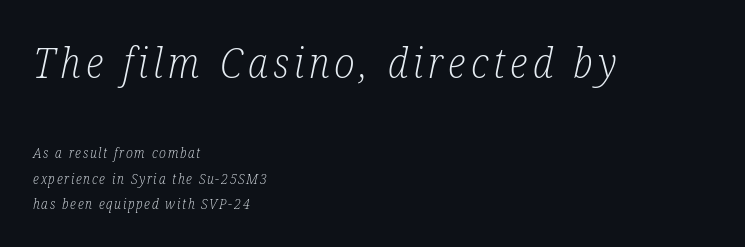
{"serif": "yes", "italic": "yes", "lean": "right", "slant_degrees": 12, "bold": "no", "weight": "light", "width": "condensed", "stroke_contrast": "low", "x_height": "medium", "monospaced": "no", "underline": "no", "align": "left", "line_spacing_ratio": 1.82, "larger_block": "first", "size_ratio": 3.0, "glyph_px": 42}
